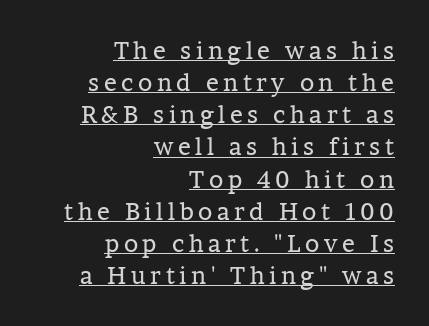
The image shows 24 px text type, upright; set right-aligned, normal line spacing (1.34x), underlined.
